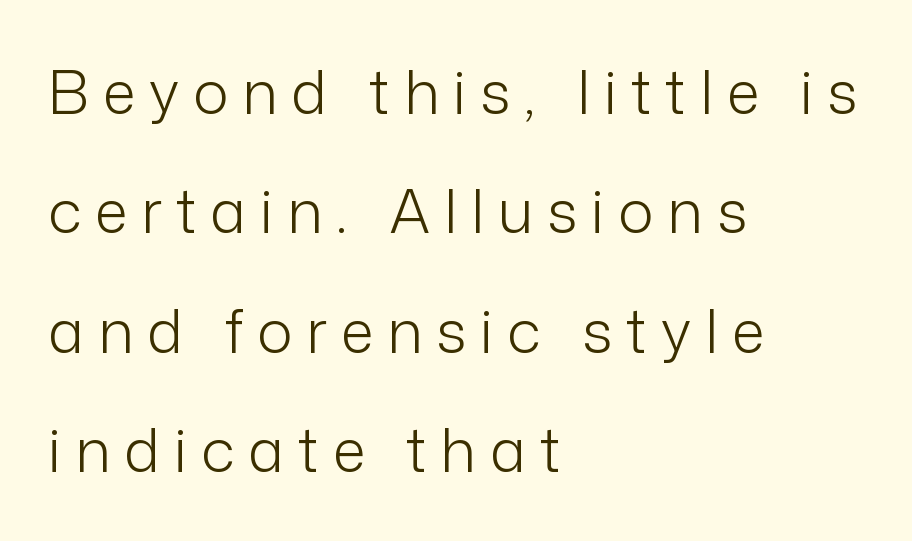
The image shows 60 px light sans-serif type, upright; set left-aligned, loose line spacing (1.99x), unusually wide letter spacing (+0.23 em), not underlined; low stroke contrast and a medium x-height.
